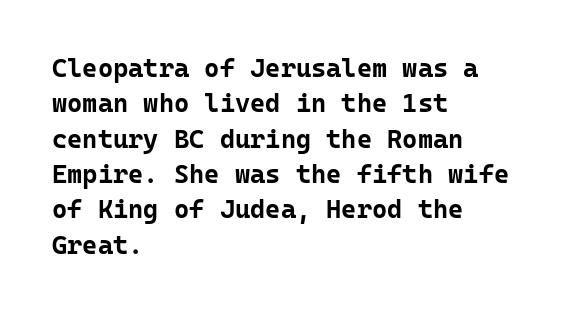
Normally led — the rows are evenly, conventionally spaced. A roman cut, with each character standing at attention. The gaps between neighbouring characters are ordinary and unremarkable. The words here are not underlined. Left-aligned paragraph, ragged on the right. The typesetting leans heavy: a genuine bold.
